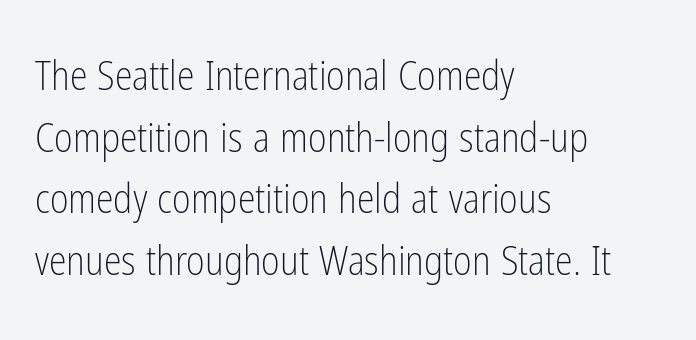
The image shows 40 px light, condensed sans-serif type, upright; set left-aligned, normal line spacing (1.54x), normal letter spacing, not underlined; low stroke contrast and a medium x-height.
